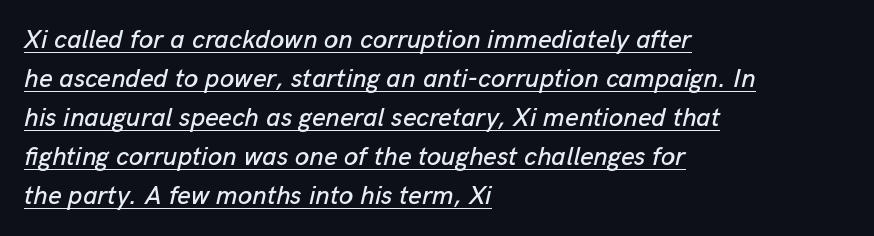
Q: Is the text italic (slanted)? A: Yes, it leans right by about 13 degrees.
Q: Is the text underlined? A: Yes.
Q: How is the paragraph aligned? A: Left-aligned.
Q: Is the spacing between letters normal or unusually wide? A: Normal.
Q: Is the spacing between lines tight, normal or loose? A: Normal.
